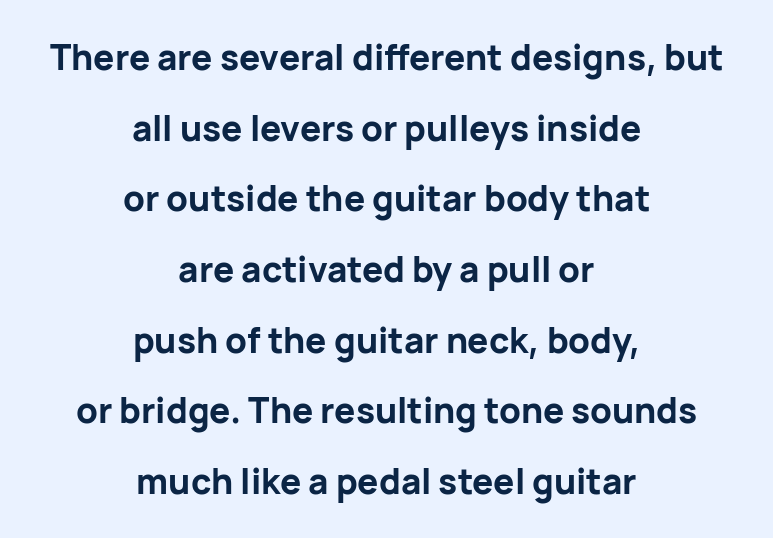
The image shows 35 px bold sans-serif type, upright; set centered, loose line spacing (2.02x), normal letter spacing, not underlined; low stroke contrast and a medium x-height.
